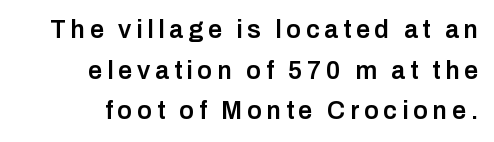
The image shows 25 px text type, upright; set right-aligned, normal line spacing (1.63x), not underlined.
